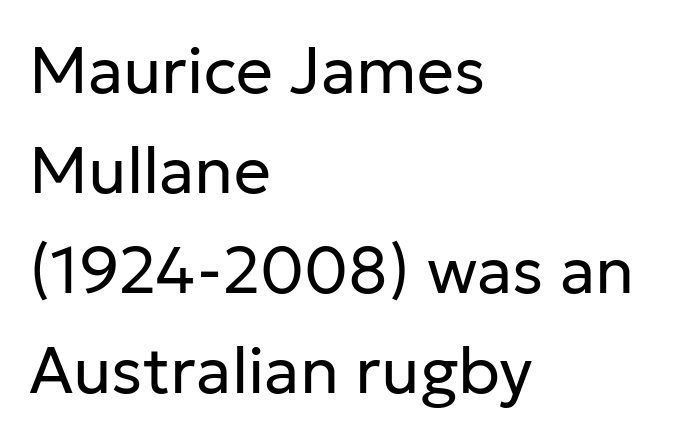
The gaps between neighbouring characters are ordinary and unremarkable. The text was rendered using a sans face with plain stroke endings. The passage shown is typed in a proportional face where columns would drift. The glyphs are unaccompanied by any horizontal stroke below them.
